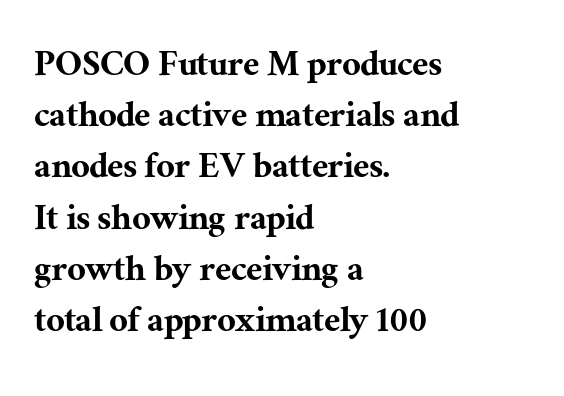
Q: Is the text italic (slanted)? A: No, it is upright.
Q: Is the typeface a serif or a sans-serif typeface? A: Serif.
Q: Is the text underlined? A: No.
Q: How is the paragraph aligned? A: Left-aligned.
Q: Is the spacing between letters normal or unusually wide? A: Normal.
Q: Is the spacing between lines tight, normal or loose? A: Normal.
Q: Width (condensed, normal, or wide)? A: Normal.
Q: Stroke contrast? A: Medium.
Q: x-height? A: Medium.
Q: Monospaced? A: No.
